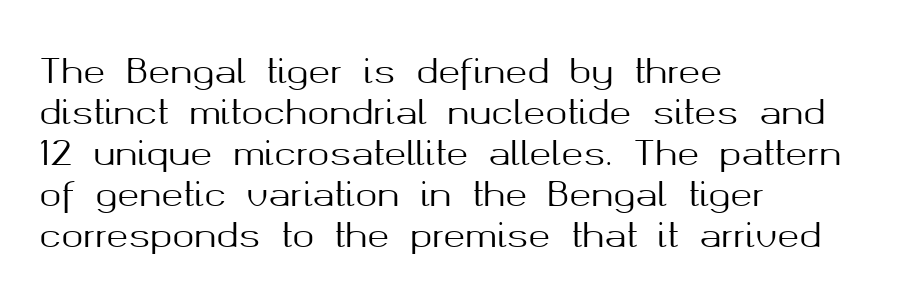
Q: Is the text italic (slanted)? A: No, it is upright.
Q: Is the typeface a serif or a sans-serif typeface? A: Sans-serif.
Q: Is the text underlined? A: No.
Q: How is the paragraph aligned? A: Left-aligned.
Q: Is the spacing between letters normal or unusually wide? A: Normal.
Q: Width (condensed, normal, or wide)? A: Normal.
Q: Stroke contrast? A: Medium.
Q: x-height? A: Medium.
Q: Monospaced? A: No.
